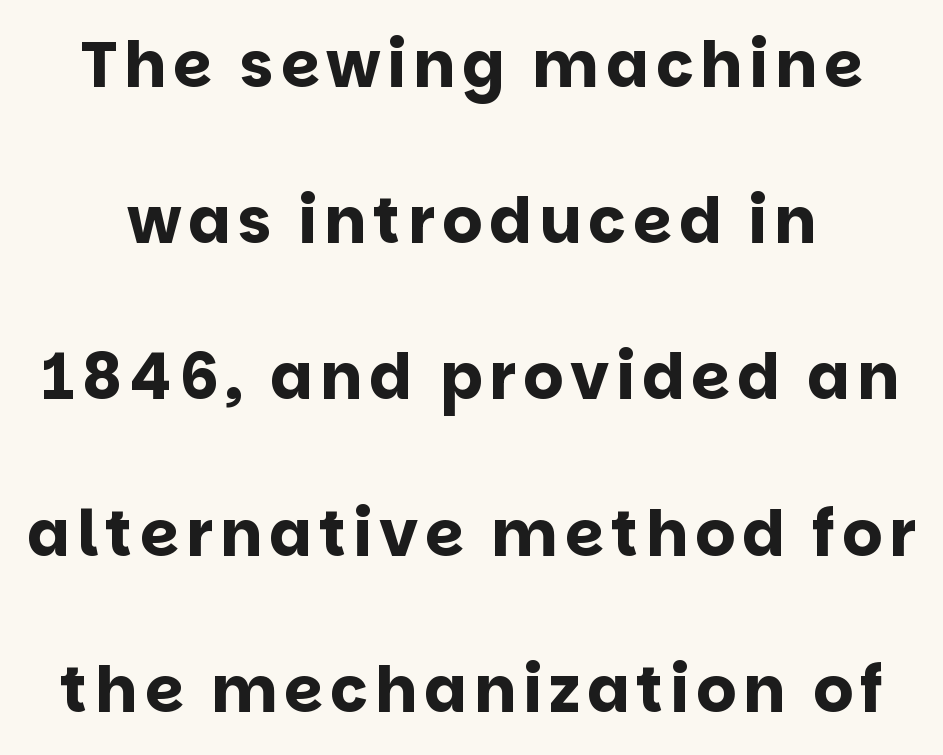
Q: Is the text bold? A: Yes.
Q: Is the text italic (slanted)? A: No, it is upright.
Q: Is the typeface a serif or a sans-serif typeface? A: Sans-serif.
Q: Is the text underlined? A: No.
Q: Is the spacing between lines tight, normal or loose? A: Loose.
Q: Width (condensed, normal, or wide)? A: Normal.
Q: Stroke contrast? A: Low.
Q: x-height? A: Large.
Q: Monospaced? A: No.
